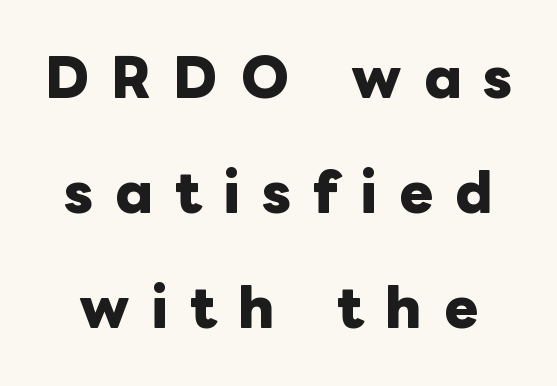
The image shows 52 px heavy type, upright; set loose line spacing (2.21x), unusually wide letter spacing (+0.42 em), not underlined; low stroke contrast and a medium x-height.
